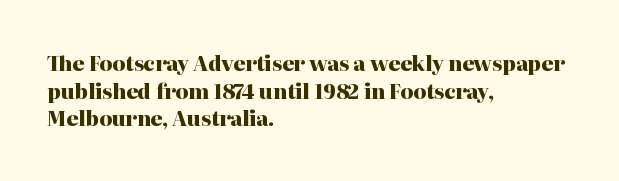
Is the letter spacing exaggerated? No — it looks like the ordinary default. Does the weight exceed regular? Yes, all the way to bold. Layout note: lines flush left. Notice how the stems are strictly vertical — no italics here.
